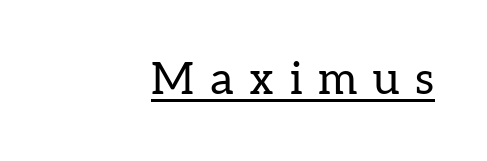
Q: Is the text bold? A: No.
Q: Is the text italic (slanted)? A: No, it is upright.
Q: Is the typeface a serif or a sans-serif typeface? A: Serif.
Q: Is the text underlined? A: Yes.
Q: How is the paragraph aligned? A: Right-aligned.
Q: Is the spacing between letters normal or unusually wide? A: Unusually wide.
Q: Width (condensed, normal, or wide)? A: Normal.
Q: Stroke contrast? A: Low.
Q: x-height? A: Medium.
Q: Monospaced? A: No.
